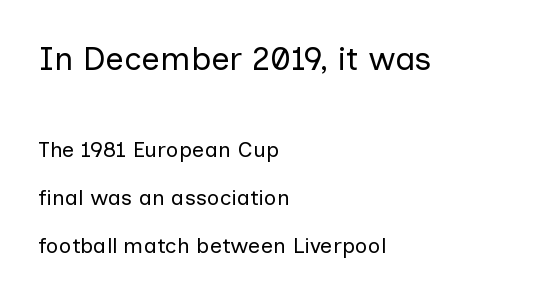
Tall strokes in this sample are plumb rather than angled. The first block has been scaled up relative to the second. A sans-serif font was chosen for this passage. Spacing verdict: proportional, widths tailored to each character. The foot of each line stays bare and open. No chunkiness to these letters — they're not bold.
